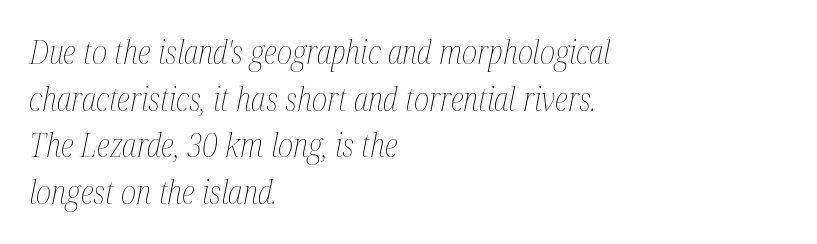
The rendering uses a moderate line-height, typical for paragraphs. A light-to-regular cut is what we see here. Looking at the ascenders, they clearly lean. The line texture is even and compact thanks to regular tracking. Only glyphs here, with clear space below each row.
